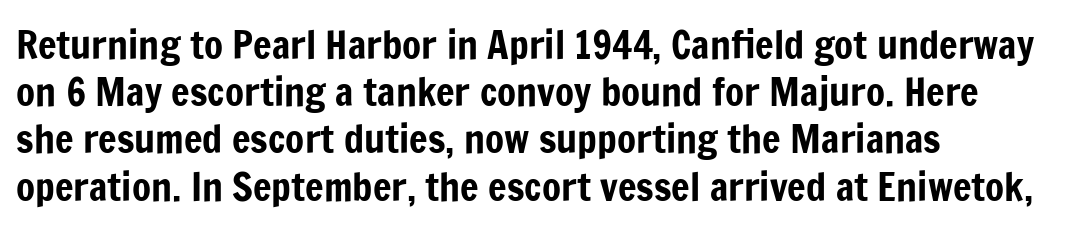
Q: Is the text italic (slanted)? A: No, it is upright.
Q: Is the typeface a serif or a sans-serif typeface? A: Sans-serif.
Q: Is the text underlined? A: No.
Q: How is the paragraph aligned? A: Left-aligned.
Q: Is the spacing between letters normal or unusually wide? A: Normal.
Q: Width (condensed, normal, or wide)? A: Condensed.
Q: Stroke contrast? A: Low.
Q: x-height? A: Medium.
Q: Monospaced? A: No.
